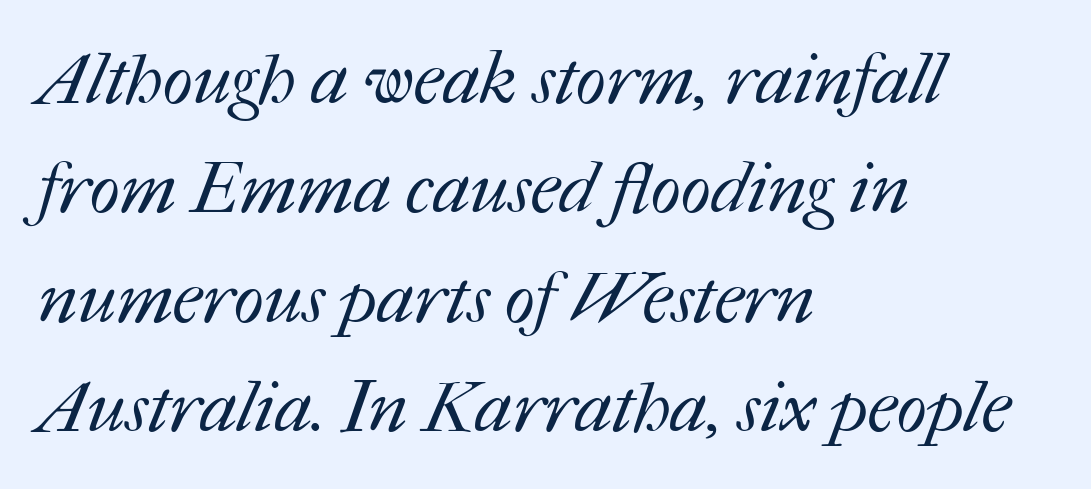
Q: Is the text bold? A: No.
Q: Is the text underlined? A: No.
Q: How is the paragraph aligned? A: Left-aligned.
Q: Is the spacing between letters normal or unusually wide? A: Normal.
Q: Is the spacing between lines tight, normal or loose? A: Normal.
Q: Width (condensed, normal, or wide)? A: Normal.
Q: Stroke contrast? A: Medium.
Q: x-height? A: Medium.
Q: Monospaced? A: No.
